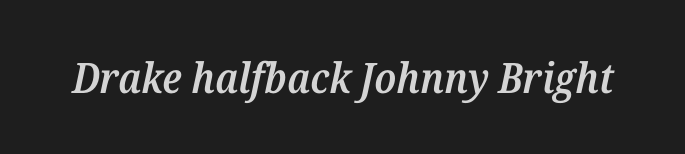
The rendering uses natural spacing where letterforms have individual widths. The typography opts for an oblique posture over an upright one. The characters display serif detailing at their extremities. Is the letter spacing exaggerated? No — it looks like the ordinary default. A fair bit of extra ink — the face is semibold, not bold.
